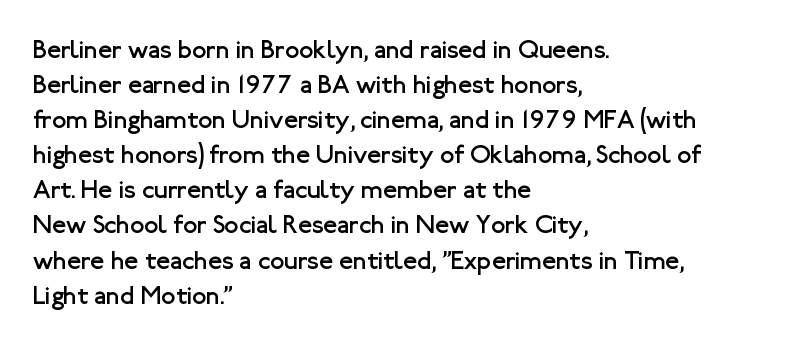
Q: Is the text bold? A: No.
Q: Is the text italic (slanted)? A: No, it is upright.
Q: Is the text underlined? A: No.
Q: How is the paragraph aligned? A: Left-aligned.
Q: Is the spacing between letters normal or unusually wide? A: Normal.
Q: Is the spacing between lines tight, normal or loose? A: Normal.
